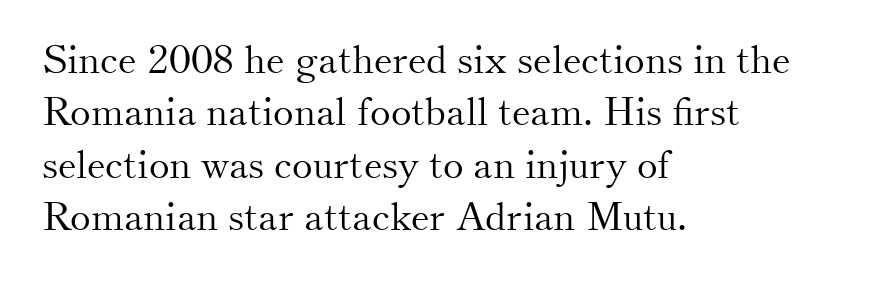
{"serif": "yes", "italic": "no", "bold": "no", "weight": "light", "width": "normal", "stroke_contrast": "medium", "x_height": "small", "monospaced": "no", "underline": "no", "align": "left", "line_spacing": "normal", "line_spacing_ratio": 1.34, "letter_spacing": "normal", "letter_spacing_em": 0.0, "glyph_px": 39}
